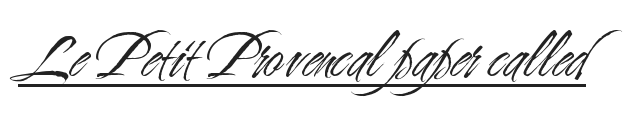
{"serif": "no", "bold": "no", "weight": "light", "width": "condensed", "stroke_contrast": "medium", "x_height": "small", "monospaced": "no", "underline": "yes", "letter_spacing": "normal", "letter_spacing_em": 0.0, "glyph_px": 67}
